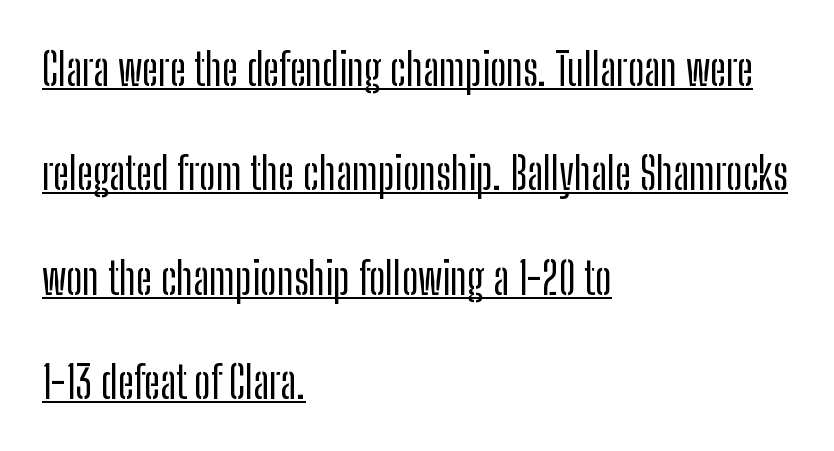
Is there an underline? Yes — a line sits under the letters. Spacing verdict: proportional, widths tailored to each character. Classification — sans serif. Casual observation: everything's shoved over to the left.
